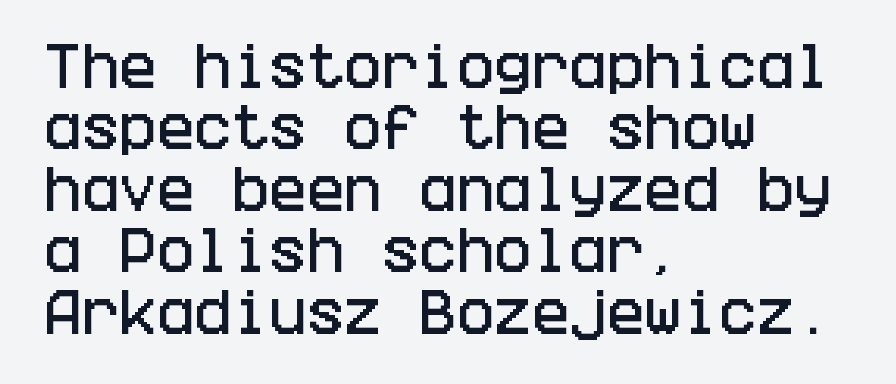
{"serif": "no", "italic": "no", "width": "condensed", "stroke_contrast": "low", "x_height": "large", "underline": "no", "align": "left", "line_spacing_ratio": 1.23, "letter_spacing": "normal", "letter_spacing_em": 0.0, "glyph_px": 50}
